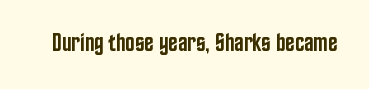
{"italic": "no", "bold": "semi", "underline": "no", "letter_spacing": "normal", "letter_spacing_em": 0.0, "glyph_px": 25}
